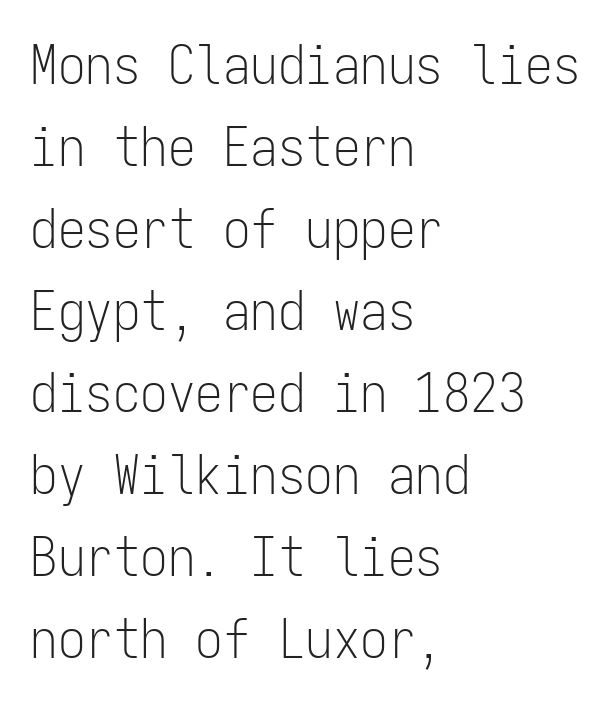
{"serif": "no", "italic": "no", "bold": "no", "weight": "light", "width": "condensed", "stroke_contrast": "low", "x_height": "medium", "monospaced": "yes", "underline": "no", "align": "left", "line_spacing": "normal", "line_spacing_ratio": 1.49, "letter_spacing": "normal", "letter_spacing_em": 0.0, "glyph_px": 55}
